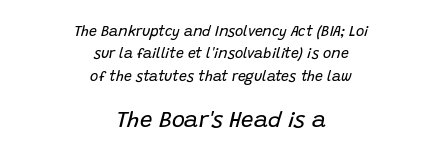
The image shows 22 px text type, italic (leaning right); set centered, normal line spacing (1.6x), normal letter spacing, not underlined; the second (bottom) block is 1.57x larger.
